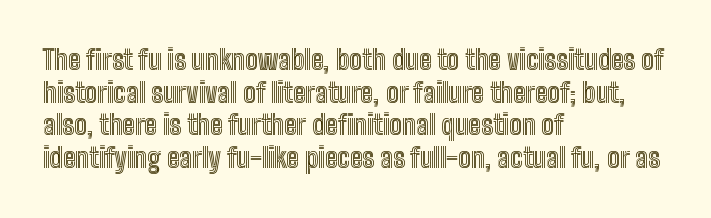
{"italic": "no", "underline": "no", "align": "left", "line_spacing_ratio": 1.21, "letter_spacing": "normal", "letter_spacing_em": 0.0, "glyph_px": 27}
